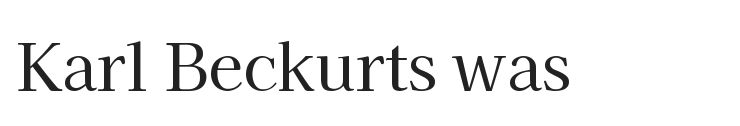
{"serif": "yes", "italic": "no", "bold": "no", "weight": "regular", "width": "normal", "stroke_contrast": "high", "x_height": "medium", "monospaced": "no", "underline": "no", "letter_spacing": "normal", "letter_spacing_em": 0.0, "glyph_px": 64}
